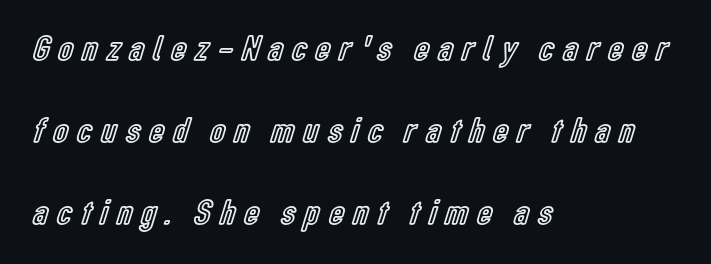
The image shows 36 px condensed type; set left-aligned, loose line spacing (2.28x), unusually wide letter spacing (+0.26 em), not underlined; a medium x-height.
